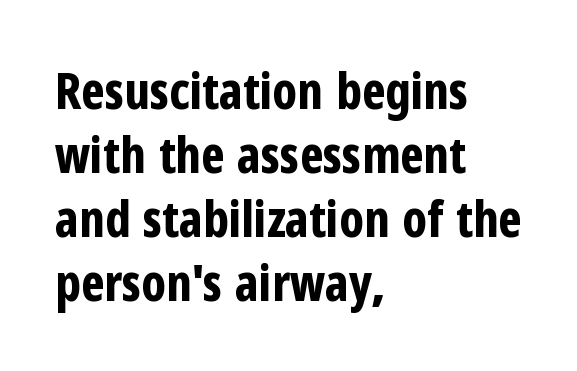
{"serif": "no", "italic": "no", "bold": "yes", "weight": "bold", "width": "condensed", "stroke_contrast": "low", "x_height": "medium", "monospaced": "no", "underline": "no", "align": "left", "line_spacing": "normal", "line_spacing_ratio": 1.28, "letter_spacing": "normal", "letter_spacing_em": 0.0, "glyph_px": 50}
